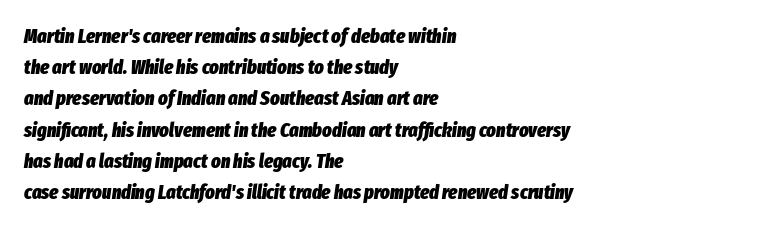
The image shows 20 px bold type, italic (leaning right); set left-aligned, normal line spacing (1.56x), normal letter spacing, not underlined.
